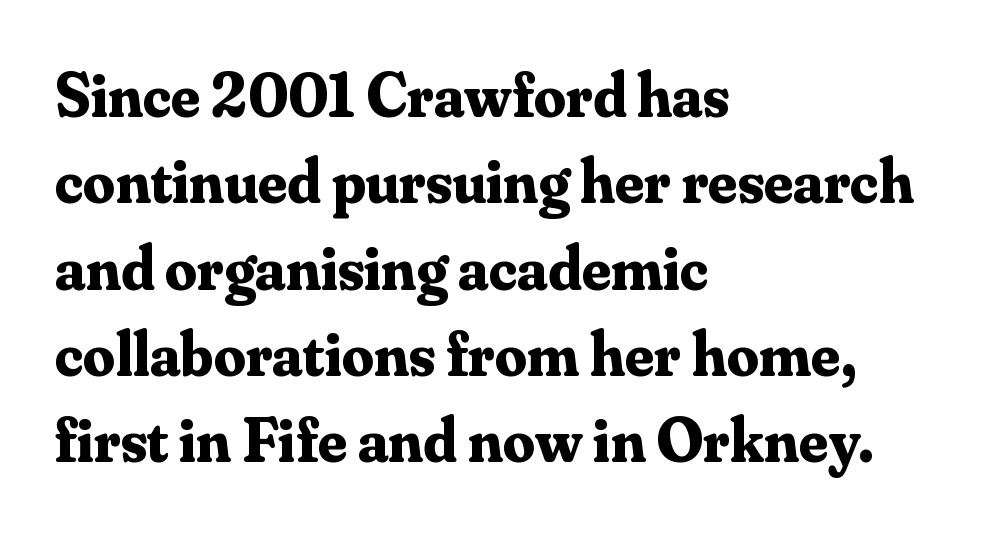
The image shows 63 px bold serif type, upright; set left-aligned, normal line spacing (1.37x), normal letter spacing, not underlined; medium stroke contrast and a small x-height.
